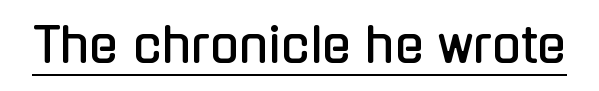
The image shows 48 px condensed sans-serif type, upright; set normal letter spacing, underlined; low stroke contrast and a medium x-height.
